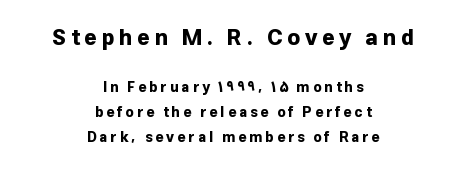
Q: Is the text bold? A: Yes.
Q: Is the text italic (slanted)? A: No, it is upright.
Q: Is the text underlined? A: No.
Q: How is the paragraph aligned? A: Centered.
Q: Is the spacing between letters normal or unusually wide? A: Unusually wide.
Q: Which block of text is set in a larger size, the first (top) or the second (bottom)? A: The first (top) one.
